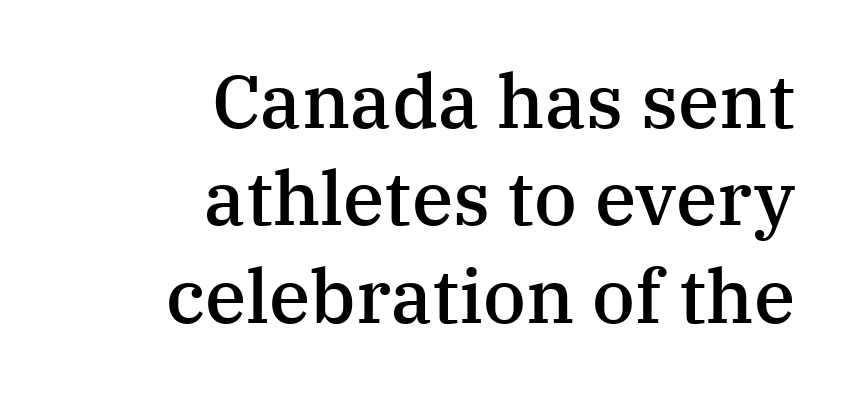
The line texture is even and compact thanks to regular tracking. Typographically, this falls in the serif category. Check the space under the baseline: it is left empty. The letters are semibold — heavier than regular but short of a full bold.
